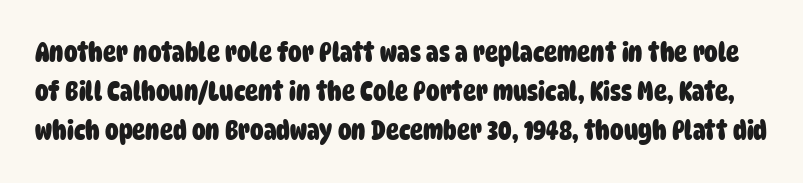
The image shows 27 px bold type; set normal line spacing (1.45x), normal letter spacing, not underlined.
